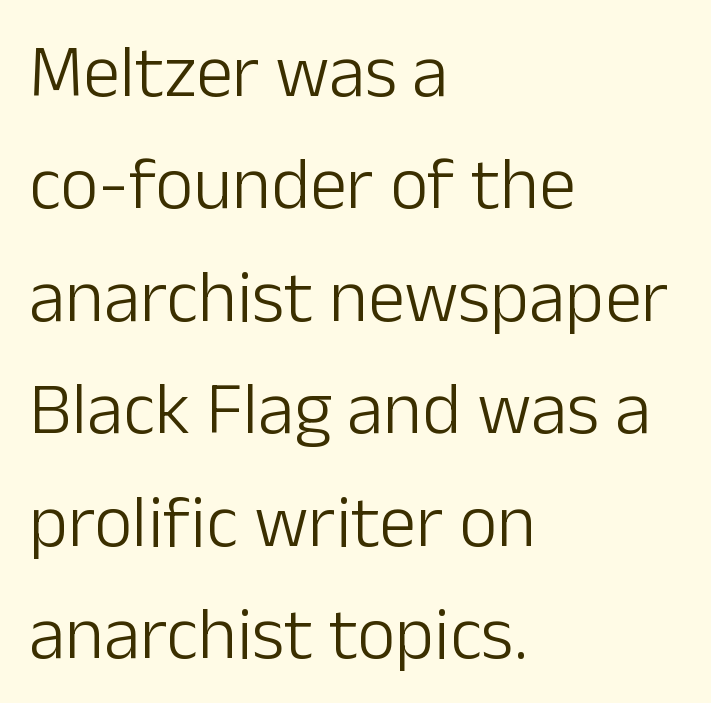
The image shows 74 px light sans-serif type, upright; set left-aligned, normal line spacing (1.52x), normal letter spacing, not underlined; low stroke contrast and a medium x-height.
